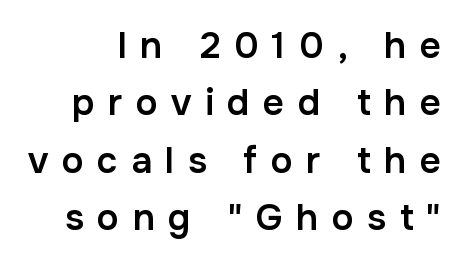
{"serif": "no", "italic": "no", "bold": "semi", "weight": "semibold", "width": "normal", "stroke_contrast": "low", "x_height": "medium", "monospaced": "no", "underline": "no", "line_spacing": "normal", "line_spacing_ratio": 1.55, "letter_spacing": "wide", "letter_spacing_em": 0.36, "glyph_px": 37}
